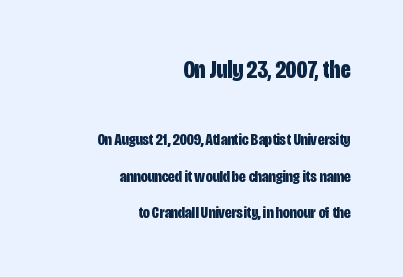
Q: Is the text bold? A: Yes.
Q: Is the text italic (slanted)? A: No, it is upright.
Q: Is the text underlined? A: No.
Q: How is the paragraph aligned? A: Right-aligned.
Q: Is the spacing between letters normal or unusually wide? A: Normal.
Q: Is the spacing between lines tight, normal or loose? A: Loose.
Q: Which block of text is set in a larger size, the first (top) or the second (bottom)? A: The first (top) one.
